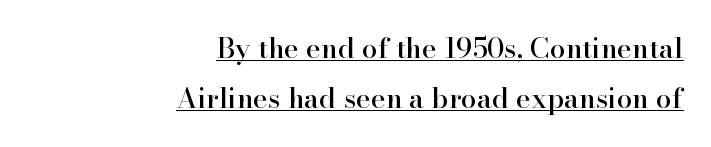
{"serif": "yes", "italic": "no", "width": "normal", "stroke_contrast": "high", "x_height": "small", "monospaced": "no", "underline": "yes", "align": "right", "line_spacing_ratio": 1.79, "letter_spacing": "normal", "letter_spacing_em": 0.0, "glyph_px": 28}
